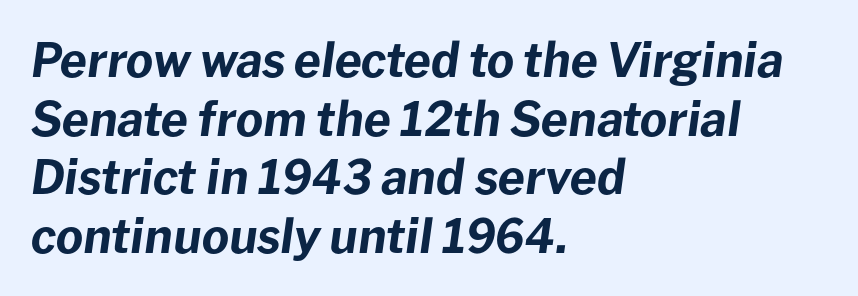
The image shows 47 px bold type, italic (leaning right); set left-aligned, normal line spacing (1.25x), normal letter spacing, not underlined; low stroke contrast and a medium x-height.
